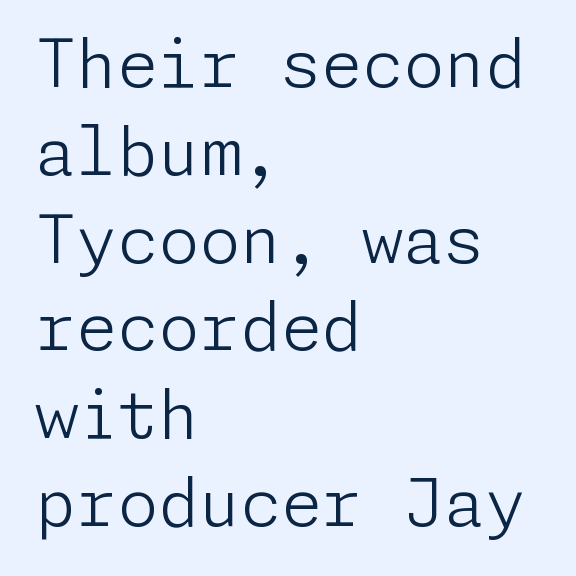
{"serif": "no", "italic": "no", "bold": "no", "weight": "light", "width": "normal", "stroke_contrast": "low", "x_height": "medium", "underline": "no", "align": "left", "line_spacing": "normal", "line_spacing_ratio": 1.33, "letter_spacing": "normal", "letter_spacing_em": 0.0, "glyph_px": 66}
